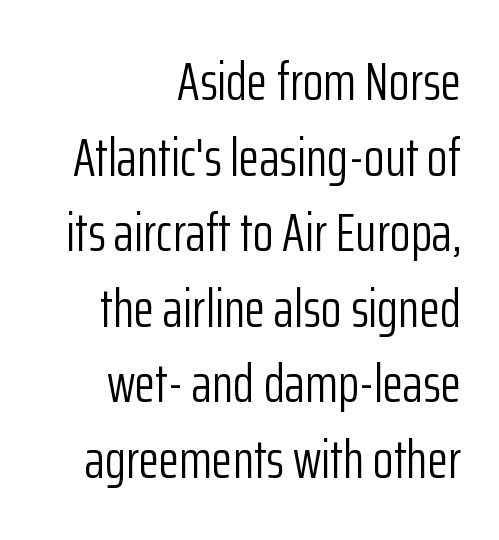
Q: Is the text bold? A: No.
Q: Is the text italic (slanted)? A: No, it is upright.
Q: Is the typeface a serif or a sans-serif typeface? A: Sans-serif.
Q: Is the text underlined? A: No.
Q: How is the paragraph aligned? A: Right-aligned.
Q: Is the spacing between letters normal or unusually wide? A: Normal.
Q: Is the spacing between lines tight, normal or loose? A: Normal.
Q: Width (condensed, normal, or wide)? A: Condensed.
Q: Stroke contrast? A: Low.
Q: x-height? A: Medium.
Q: Monospaced? A: No.
